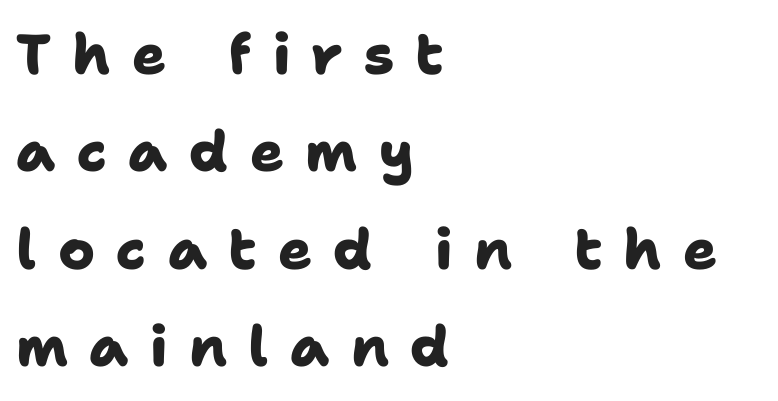
The gaps between neighbouring characters are conspicuously large. Typeset ragged right — the left edge is the straight one. The space directly below the letters is spotless. You could not count columns in this text — the font is proportionally spaced. The face used here is a sans, in the tradition of grotesques and geometrics. A dark, heavy texture on the line: the type is bold.
